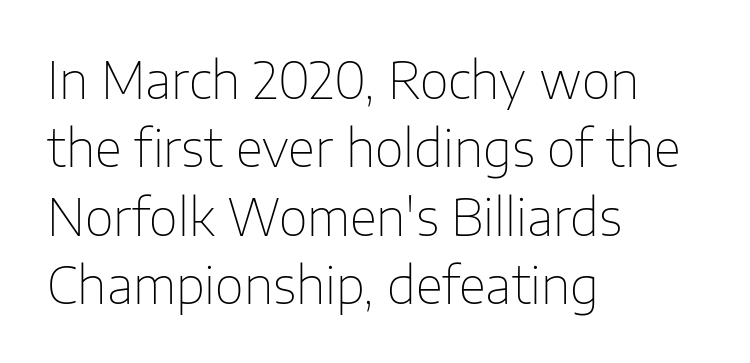
{"serif": "no", "italic": "no", "bold": "no", "weight": "thin", "width": "normal", "stroke_contrast": "low", "x_height": "medium", "monospaced": "no", "underline": "no", "align": "left", "line_spacing": "normal", "line_spacing_ratio": 1.37, "letter_spacing": "normal", "letter_spacing_em": 0.0, "glyph_px": 50}
